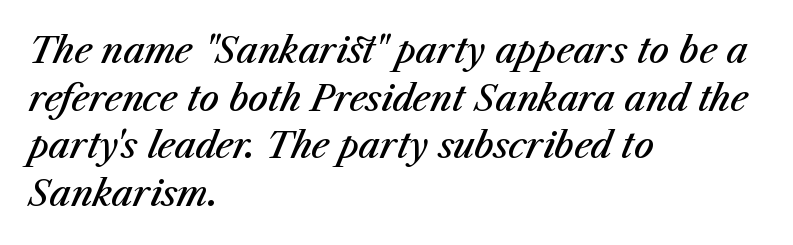
This rendering leaves character spacing at its baseline value. Emphasis-style slanted type is in use. Varying glyph widths throughout — classic text-font behaviour. Alignment: flush left. Nobody drew a line under any word here.
